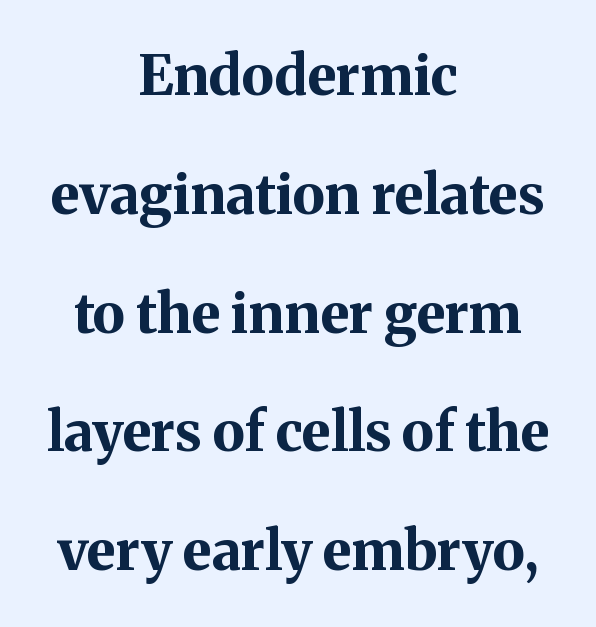
Q: Is the text bold? A: Yes.
Q: Is the text italic (slanted)? A: No, it is upright.
Q: Is the typeface a serif or a sans-serif typeface? A: Serif.
Q: Is the text underlined? A: No.
Q: How is the paragraph aligned? A: Centered.
Q: Is the spacing between letters normal or unusually wide? A: Normal.
Q: Is the spacing between lines tight, normal or loose? A: Loose.
Q: Width (condensed, normal, or wide)? A: Normal.
Q: Stroke contrast? A: Medium.
Q: x-height? A: Medium.
Q: Monospaced? A: No.
